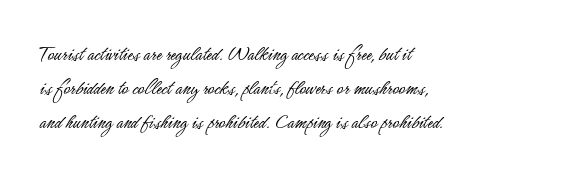
These lines stack with their left ends in a neat column. Any mark beneath the type? The region is blank. Short note: letters normally spaced.
